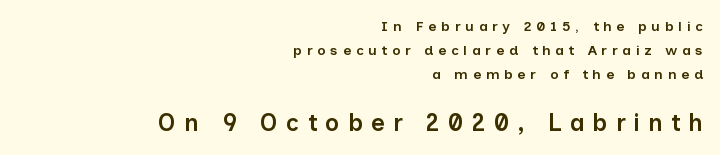
{"italic": "no", "bold": "semi", "underline": "no", "align": "right", "line_spacing_ratio": 1.71, "letter_spacing": "wide", "letter_spacing_em": 0.34, "larger_block": "second", "size_ratio": 1.71, "glyph_px": 24}
